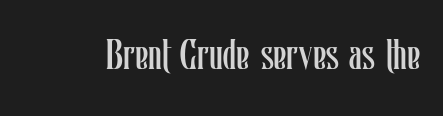
You could not count columns in this text — the font is proportionally spaced. The words here are not underlined. There is no visible air inserted between adjacent glyphs. The characters are drawn with everyday or finer stroke widths. A typesetter would mark this as roman, not italic.
